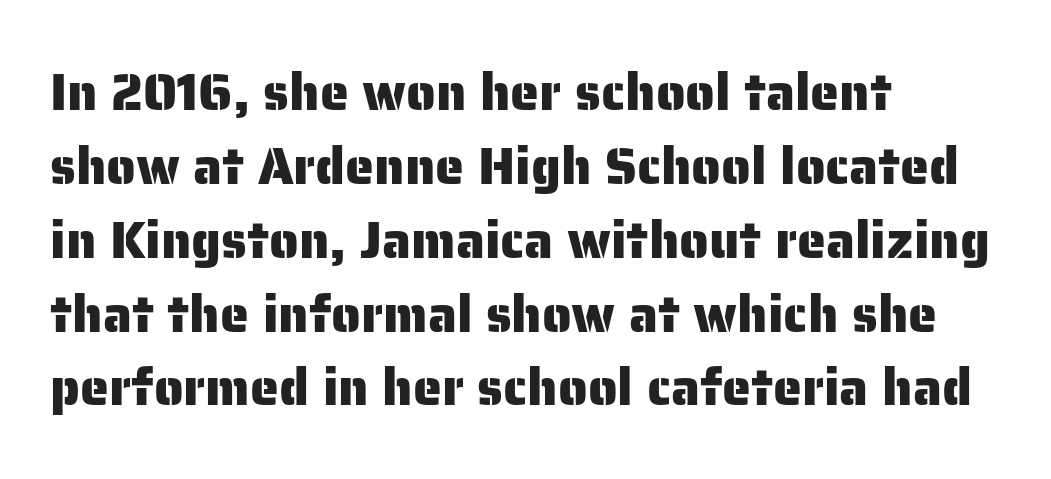
{"serif": "no", "italic": "no", "width": "normal", "stroke_contrast": "low", "x_height": "medium", "monospaced": "no", "underline": "no", "align": "left", "line_spacing": "normal", "line_spacing_ratio": 1.42, "letter_spacing": "normal", "letter_spacing_em": 0.0, "glyph_px": 52}
